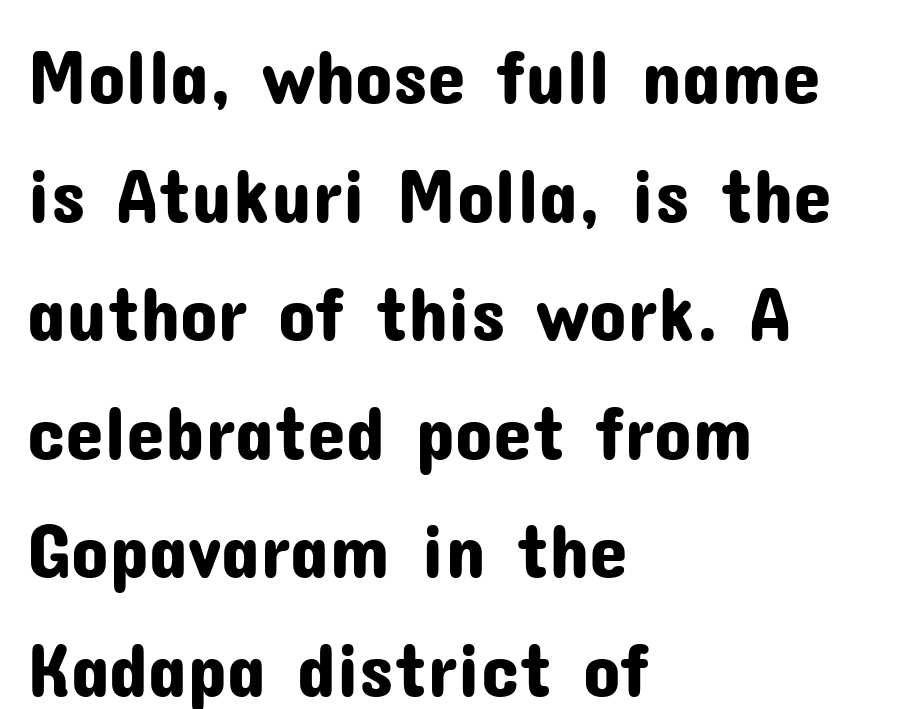
The image shows 78 px sans-serif type, upright; set left-aligned, normal line spacing (1.52x), normal letter spacing, not underlined; low stroke contrast and a medium x-height.
